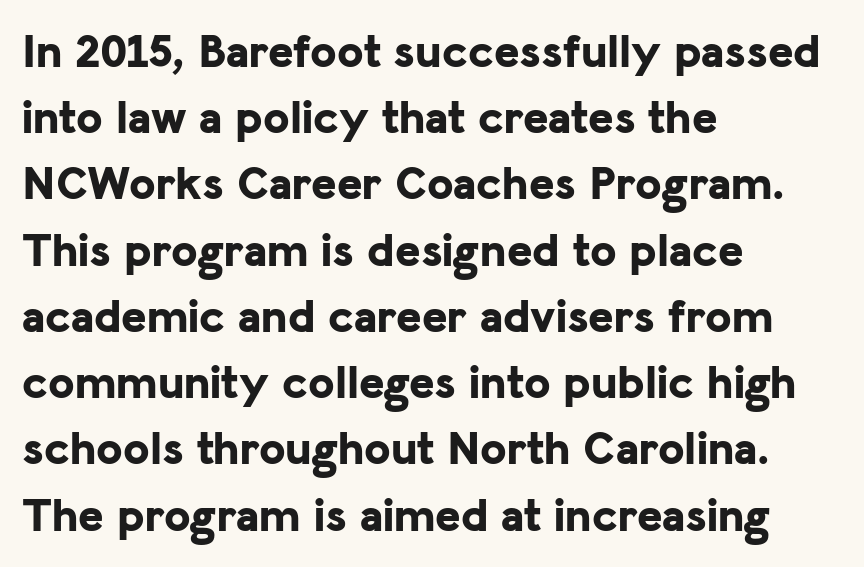
Here the designer chose a conventional face with non-uniform glyph widths. Inter-character spacing is left at the font's built-in metrics. The gap between lines stays unmarked. The rendering uses a bold face; every stroke is thick and dark.
